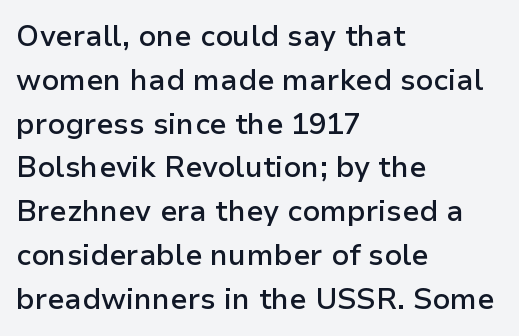
The image shows 29 px semibold sans-serif type, upright; set left-aligned, normal line spacing (1.51x), normal letter spacing, not underlined; low stroke contrast and a medium x-height.
